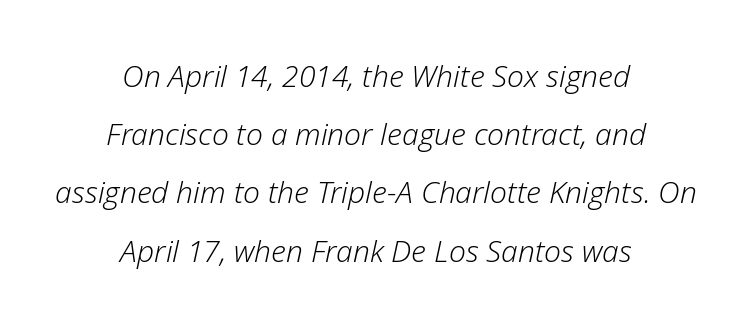
{"italic": "yes", "lean": "right", "slant_degrees": 12, "bold": "no", "weight": "light", "width": "normal", "stroke_contrast": "low", "x_height": "medium", "monospaced": "no", "underline": "no", "align": "center", "line_spacing": "loose", "line_spacing_ratio": 1.94, "letter_spacing": "normal", "letter_spacing_em": 0.0, "glyph_px": 30}
